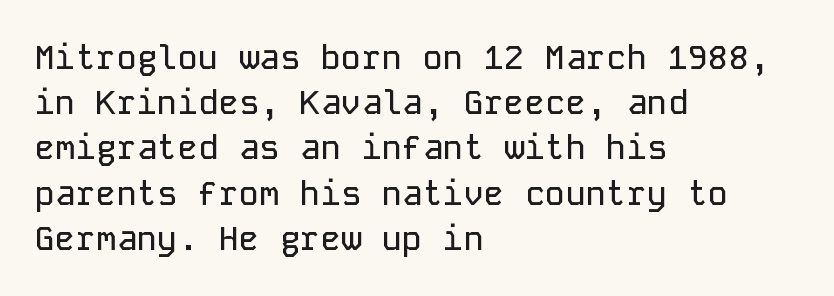
Classification — sans serif. The glyphs are unaccompanied by any horizontal stroke below them. A classic flush-left, rag-right setting is used for this passage. Quick note: interline space is typical. Monospaced: the letters line up in strict vertical columns.
